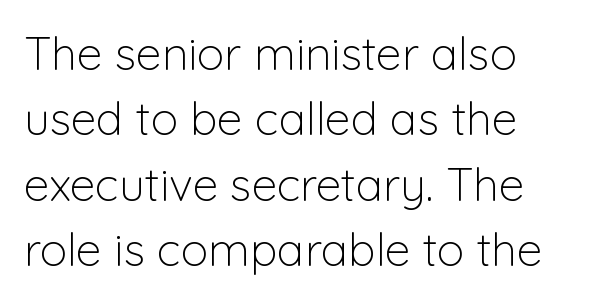
Q: Is the text bold? A: No.
Q: Is the text italic (slanted)? A: No, it is upright.
Q: Is the typeface a serif or a sans-serif typeface? A: Sans-serif.
Q: Is the text underlined? A: No.
Q: Is the spacing between letters normal or unusually wide? A: Normal.
Q: Is the spacing between lines tight, normal or loose? A: Normal.
Q: Width (condensed, normal, or wide)? A: Normal.
Q: Stroke contrast? A: Low.
Q: x-height? A: Medium.
Q: Monospaced? A: No.
